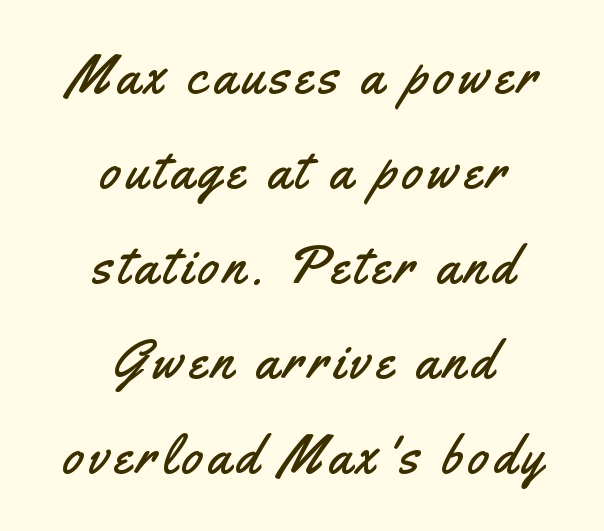
{"serif": "no", "width": "condensed", "stroke_contrast": "medium", "x_height": "small", "monospaced": "no", "underline": "no", "align": "center", "line_spacing_ratio": 1.76, "glyph_px": 54}
